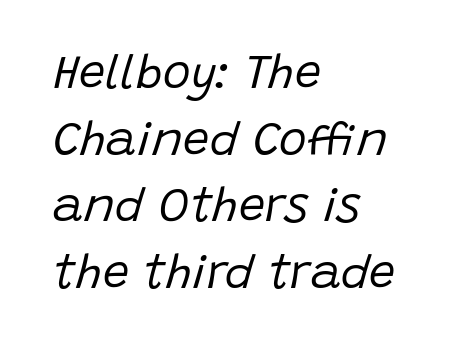
{"italic": "yes", "lean": "right", "slant_degrees": 15, "bold": "no", "weight": "regular", "width": "normal", "stroke_contrast": "low", "x_height": "large", "monospaced": "no", "underline": "no", "align": "left", "line_spacing": "normal", "line_spacing_ratio": 1.42, "letter_spacing": "normal", "letter_spacing_em": 0.0, "glyph_px": 47}
